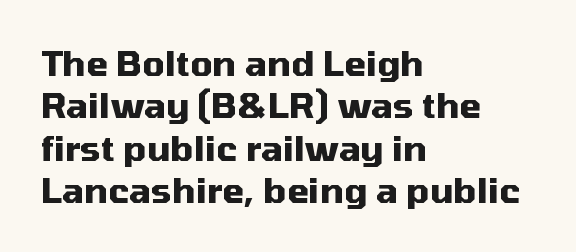
Note the varied advance widths — an 'i' is clearly narrower than an 'm'. Heft: maximum for text — a bold. The specimen reads as upright at a glance. Each letter's strokes conclude bluntly, with no projecting serifs. The horizontal fit of the characters is conventional and even.
